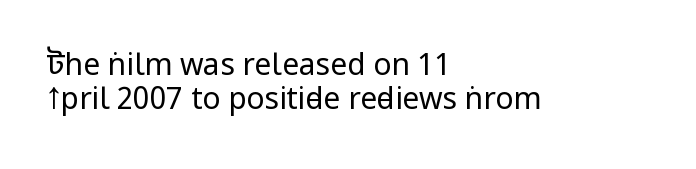
The image shows 30 px regular-weight, condensed sans-serif type, upright; set left-aligned, tight line spacing (1.12x), normal letter spacing, not underlined; low stroke contrast and a large x-height.
